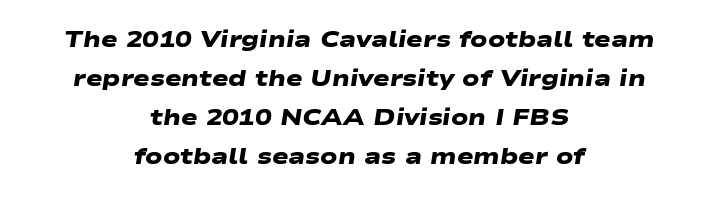
The compositor balanced each line on the midline. Compared with typical body copy, the letter spacing here is the same. Typographic density is high because the face is bold. The foot of each line stays bare and open.
